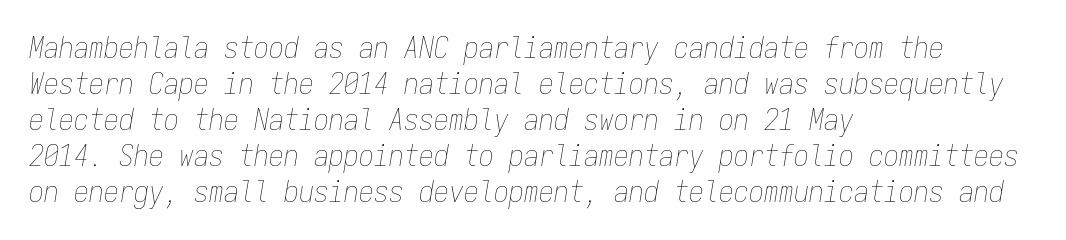
Q: Is the text bold? A: No.
Q: Is the text italic (slanted)? A: Yes, it leans right by about 9 degrees.
Q: Is the text underlined? A: No.
Q: How is the paragraph aligned? A: Left-aligned.
Q: Is the spacing between letters normal or unusually wide? A: Normal.
Q: Width (condensed, normal, or wide)? A: Condensed.
Q: Stroke contrast? A: Low.
Q: x-height? A: Medium.
Q: Monospaced? A: Yes.
